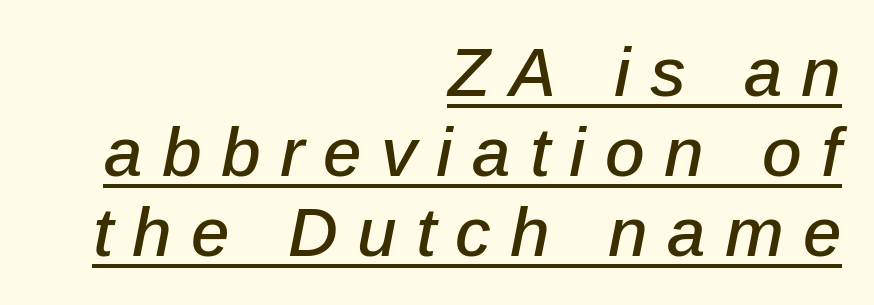
Here the designer chose a conventional face with non-uniform glyph widths. Observe the wide spacing: letters keep a clear distance from each other. What decoration does the sample have? An underline. This rendering uses right alignment, leaving the left contour irregular.
